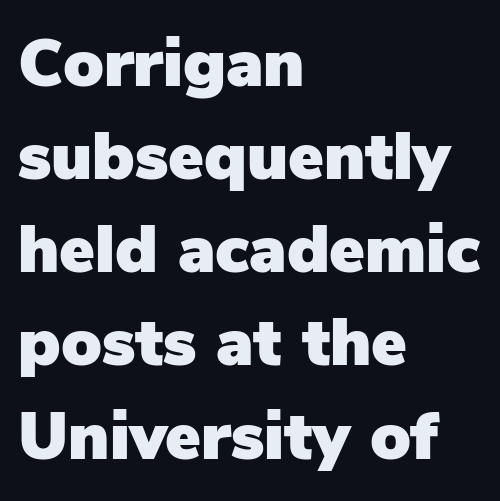
Q: Is the text italic (slanted)? A: No, it is upright.
Q: Is the typeface a serif or a sans-serif typeface? A: Sans-serif.
Q: Is the text underlined? A: No.
Q: How is the paragraph aligned? A: Left-aligned.
Q: Is the spacing between letters normal or unusually wide? A: Normal.
Q: Is the spacing between lines tight, normal or loose? A: Normal.
Q: Width (condensed, normal, or wide)? A: Normal.
Q: Stroke contrast? A: Low.
Q: x-height? A: Medium.
Q: Monospaced? A: No.
